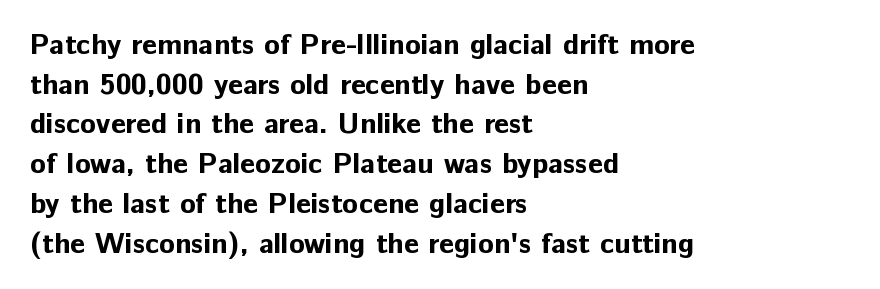
The image shows 29 px bold sans-serif type, upright; set left-aligned, normal line spacing (1.37x), normal letter spacing, not underlined; low stroke contrast and a medium x-height.
